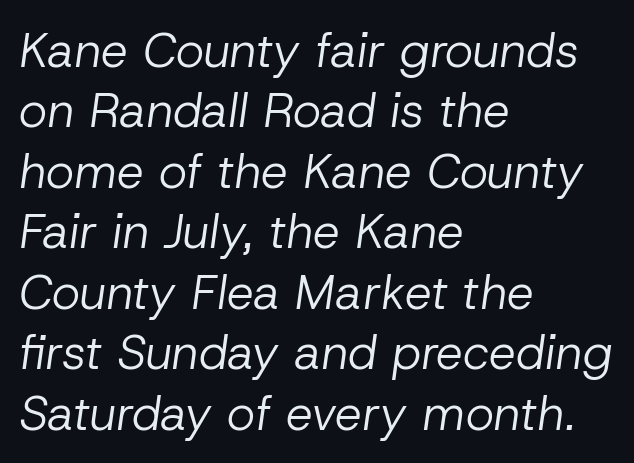
{"italic": "yes", "lean": "right", "slant_degrees": 8, "bold": "no", "weight": "regular", "width": "normal", "stroke_contrast": "low", "x_height": "medium", "monospaced": "no", "underline": "no", "align": "left", "line_spacing": "normal", "line_spacing_ratio": 1.26, "letter_spacing": "normal", "letter_spacing_em": 0.0, "glyph_px": 48}
